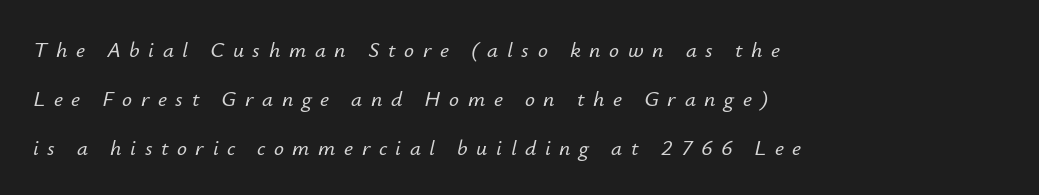
The image shows 22 px text type, italic (leaning right); set left-aligned, loose line spacing (2.22x), unusually wide letter spacing (+0.39 em), not underlined.
